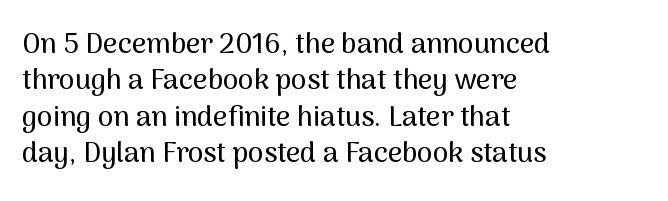
The image shows 28 px sans-serif type, upright; set left-aligned, normal line spacing (1.3x), normal letter spacing, not underlined; medium stroke contrast and a medium x-height.
